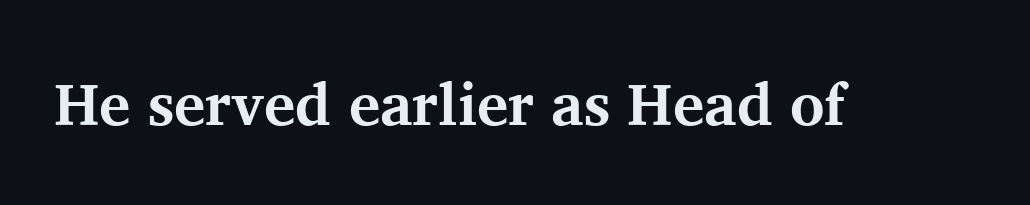
Q: Is the text bold? A: Yes.
Q: Is the text italic (slanted)? A: No, it is upright.
Q: Is the typeface a serif or a sans-serif typeface? A: Serif.
Q: Is the text underlined? A: No.
Q: Is the spacing between letters normal or unusually wide? A: Normal.
Q: Width (condensed, normal, or wide)? A: Normal.
Q: Stroke contrast? A: Medium.
Q: x-height? A: Medium.
Q: Monospaced? A: No.
